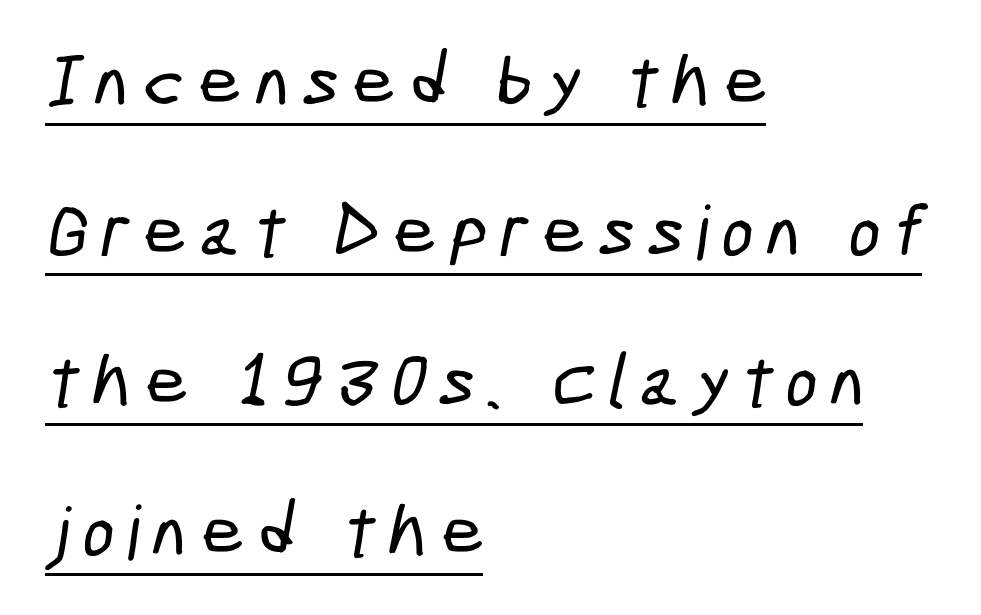
The image shows 75 px condensed sans-serif type; set left-aligned, loose line spacing (2.0x), underlined; low stroke contrast and a medium x-height.
